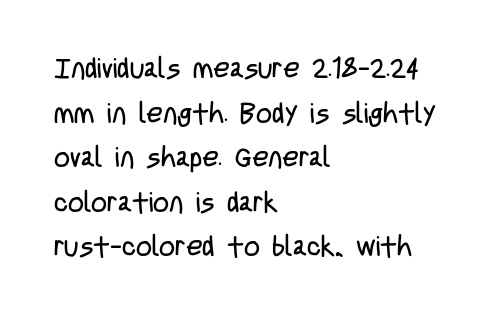
The image shows 28 px regular-weight, condensed sans-serif type, upright; set left-aligned, normal line spacing (1.59x), normal letter spacing, not underlined; low stroke contrast and a large x-height.
